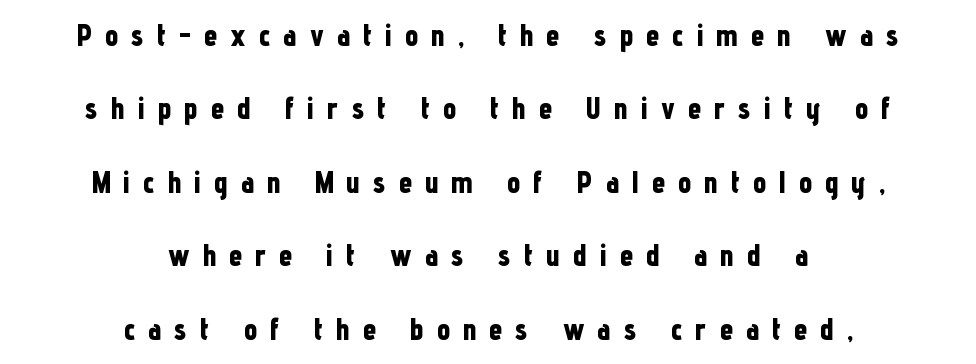
As a designer I'd log this as weight 700, bold. Each line is balanced around a shared central axis. Nope, no serifs anywhere on these letters. The rendering uses natural spacing where letterforms have individual widths. This is roman type, the default non-slanted kind.
